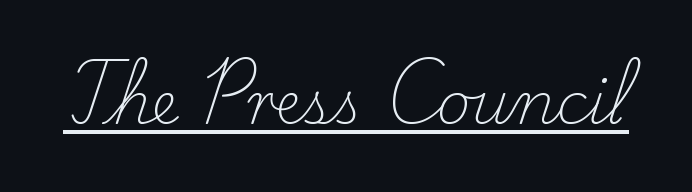
The passage shown is typed in a proportional face where columns would drift. You could call the tracking neutral — neither tight nor loose. Students, observe the line beneath the letters — that is underlining.
